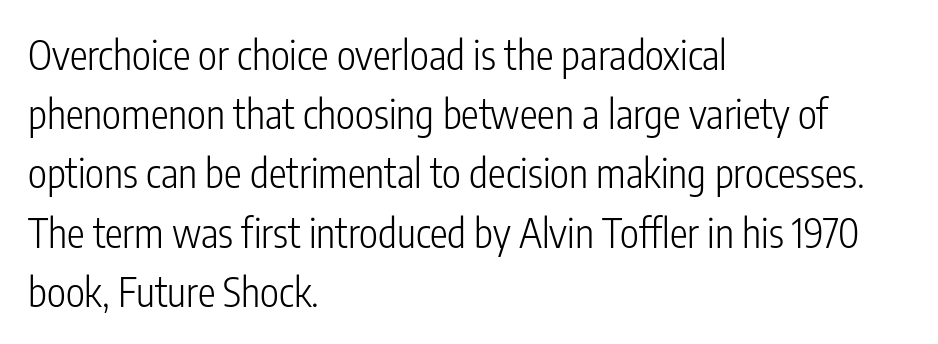
I'd call this a sans setting — the letters go barefoot. This rendering features lettering with no underline. In terms of posture, this sample is upright. Stems and bowls with no extra thickness — not bold.
